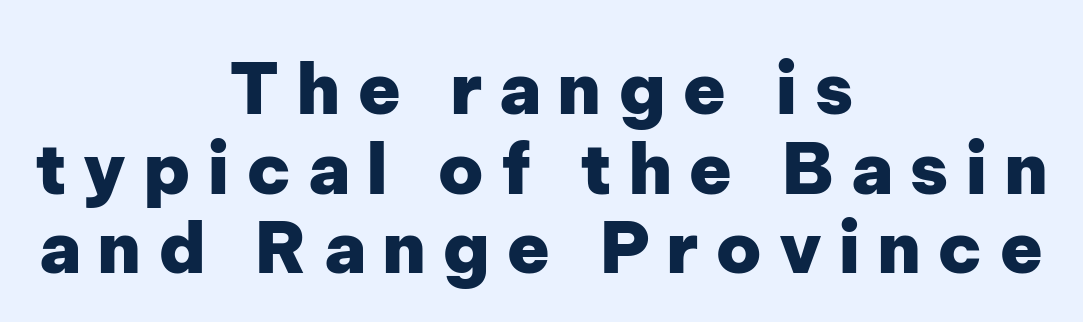
This sample uses a sans-serif face. Summary of weight: heavy, a full bold. Does the leading feel generous? Not at all — it's pinched. Letter spacing: wide. Varying glyph widths throughout — classic text-font behaviour.
